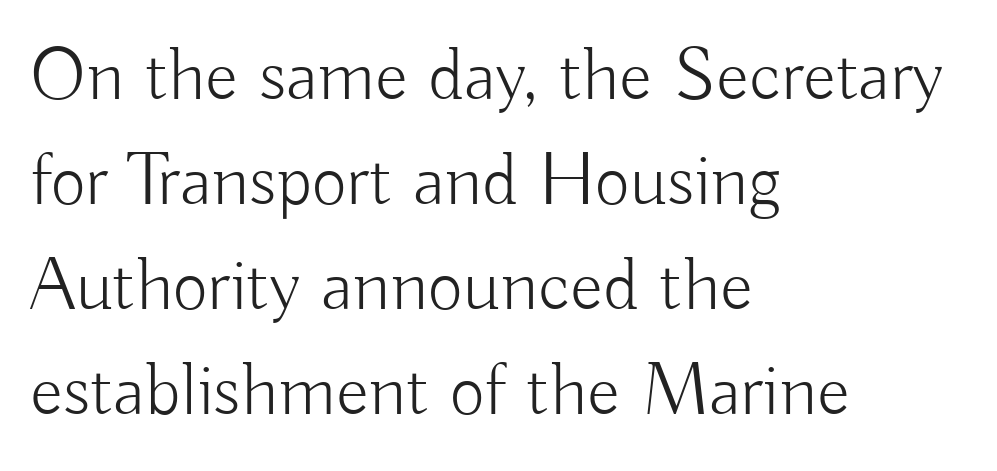
Q: Is the text bold? A: No.
Q: Is the text italic (slanted)? A: No, it is upright.
Q: Is the typeface a serif or a sans-serif typeface? A: Sans-serif.
Q: Is the text underlined? A: No.
Q: How is the paragraph aligned? A: Left-aligned.
Q: Is the spacing between letters normal or unusually wide? A: Normal.
Q: Is the spacing between lines tight, normal or loose? A: Normal.
Q: Width (condensed, normal, or wide)? A: Normal.
Q: Stroke contrast? A: Low.
Q: x-height? A: Small.
Q: Monospaced? A: No.
